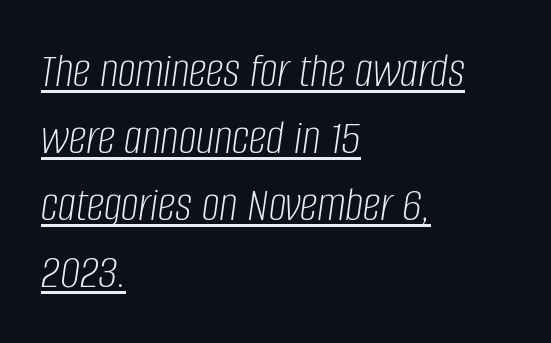
{"italic": "yes", "lean": "right", "slant_degrees": 8, "bold": "no", "weight": "light", "width": "condensed", "stroke_contrast": "low", "x_height": "large", "monospaced": "no", "underline": "yes", "align": "left", "line_spacing": "normal", "line_spacing_ratio": 1.34, "letter_spacing": "normal", "letter_spacing_em": 0.0, "glyph_px": 50}
